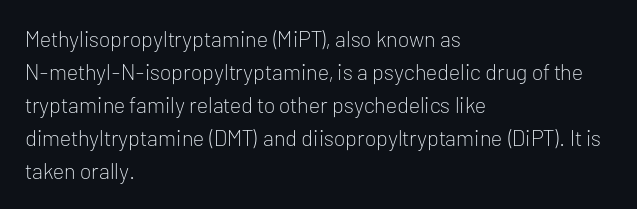
The image shows 22 px text type, upright; set left-aligned, normal line spacing (1.5x), normal letter spacing, not underlined.
